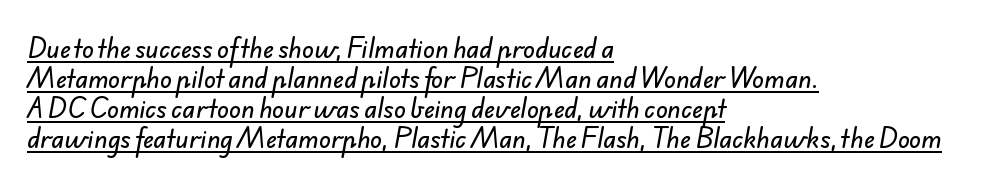
Q: Is the text underlined? A: Yes.
Q: How is the paragraph aligned? A: Left-aligned.
Q: Is the spacing between letters normal or unusually wide? A: Normal.
Q: Is the spacing between lines tight, normal or loose? A: Normal.
